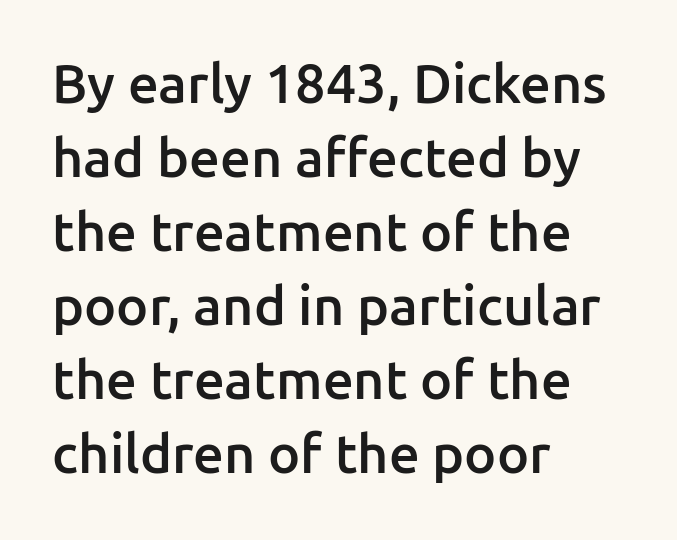
Q: Is the text bold? A: Semi-bold.
Q: Is the text italic (slanted)? A: No, it is upright.
Q: Is the typeface a serif or a sans-serif typeface? A: Sans-serif.
Q: Is the text underlined? A: No.
Q: How is the paragraph aligned? A: Left-aligned.
Q: Is the spacing between letters normal or unusually wide? A: Normal.
Q: Is the spacing between lines tight, normal or loose? A: Normal.
Q: Width (condensed, normal, or wide)? A: Normal.
Q: Stroke contrast? A: Low.
Q: x-height? A: Medium.
Q: Monospaced? A: No.
